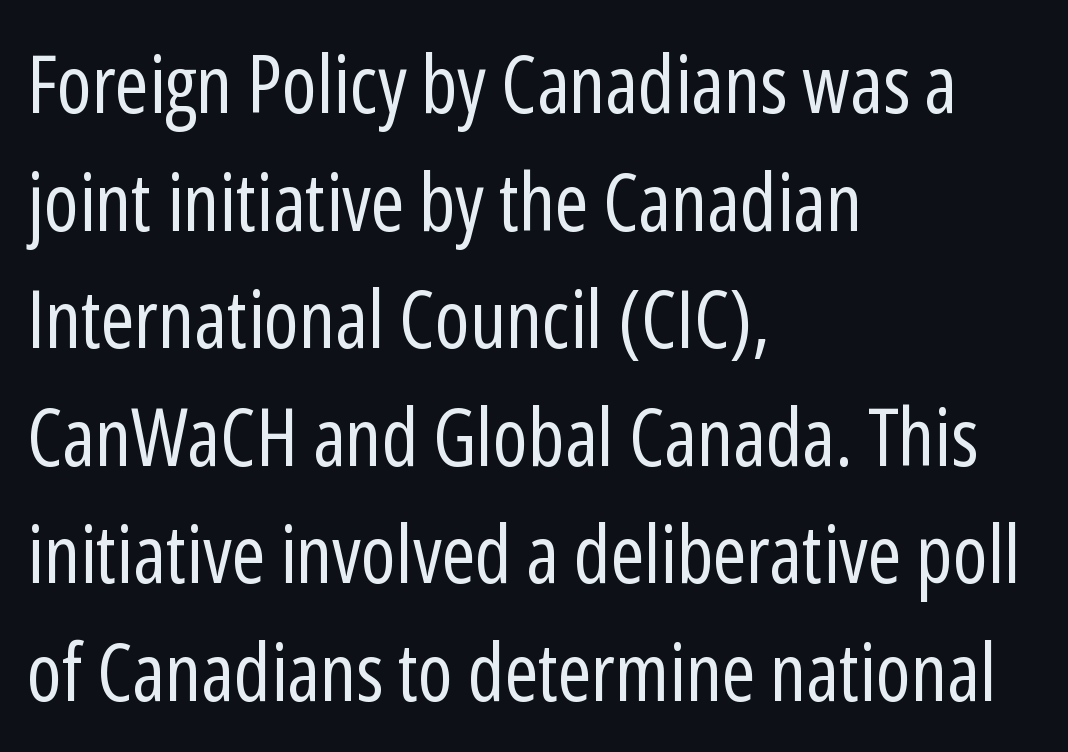
Q: Is the text bold? A: No.
Q: Is the text italic (slanted)? A: No, it is upright.
Q: Is the typeface a serif or a sans-serif typeface? A: Sans-serif.
Q: Is the text underlined? A: No.
Q: How is the paragraph aligned? A: Left-aligned.
Q: Is the spacing between letters normal or unusually wide? A: Normal.
Q: Is the spacing between lines tight, normal or loose? A: Normal.
Q: Width (condensed, normal, or wide)? A: Condensed.
Q: Stroke contrast? A: Low.
Q: x-height? A: Medium.
Q: Monospaced? A: No.
